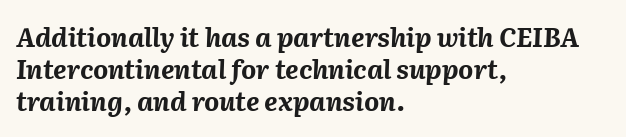
Underlining? Definitely not there. You'd pick this weight for a headline — it's a proper bold. Tracking value appears to be zero — textbook default spacing. The rag falls on the right side of this text block. The letters are slanted; this is an italic face.
